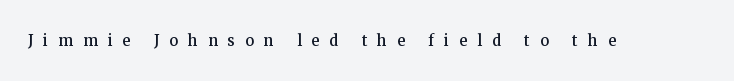
{"italic": "no", "underline": "no", "letter_spacing": "wide", "letter_spacing_em": 0.49, "glyph_px": 20}
